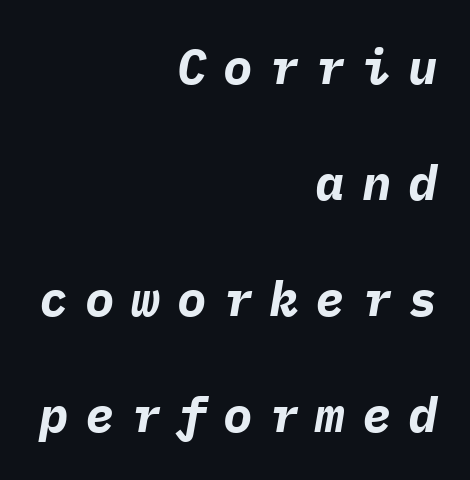
The image shows 49 px bold type, italic (leaning right), monospaced; set right-aligned, loose line spacing (2.37x), unusually wide letter spacing (+0.34 em), not underlined; low stroke contrast and a medium x-height.
